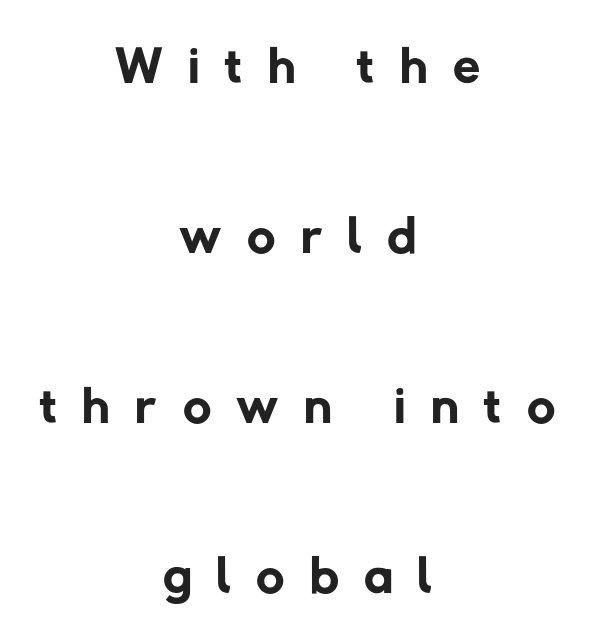
{"serif": "no", "bold": "no", "weight": "regular", "width": "normal", "stroke_contrast": "low", "x_height": "medium", "monospaced": "no", "underline": "no", "align": "center", "line_spacing": "loose", "line_spacing_ratio": 2.15, "letter_spacing": "wide", "letter_spacing_em": 0.32, "glyph_px": 79}
